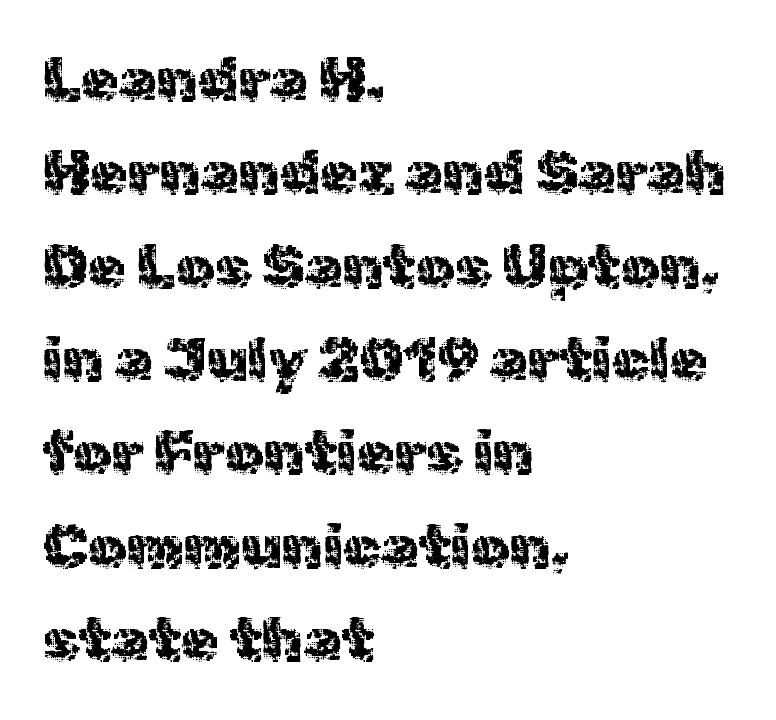
The image shows 61 px sans-serif type, upright; set left-aligned, normal line spacing (1.53x), normal letter spacing, not underlined; a medium x-height.
